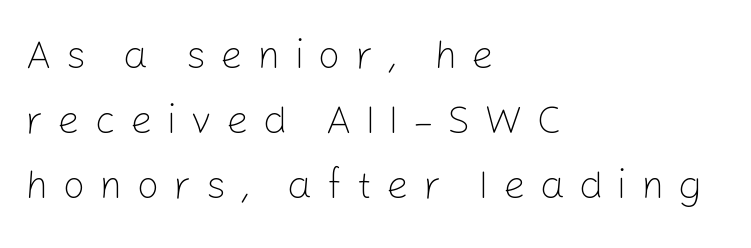
Q: Is the text bold? A: No.
Q: Is the text italic (slanted)? A: No, it is upright.
Q: Is the typeface a serif or a sans-serif typeface? A: Sans-serif.
Q: Is the text underlined? A: No.
Q: How is the paragraph aligned? A: Left-aligned.
Q: Is the spacing between letters normal or unusually wide? A: Unusually wide.
Q: Is the spacing between lines tight, normal or loose? A: Normal.
Q: Width (condensed, normal, or wide)? A: Normal.
Q: Stroke contrast? A: Low.
Q: x-height? A: Medium.
Q: Monospaced? A: No.
